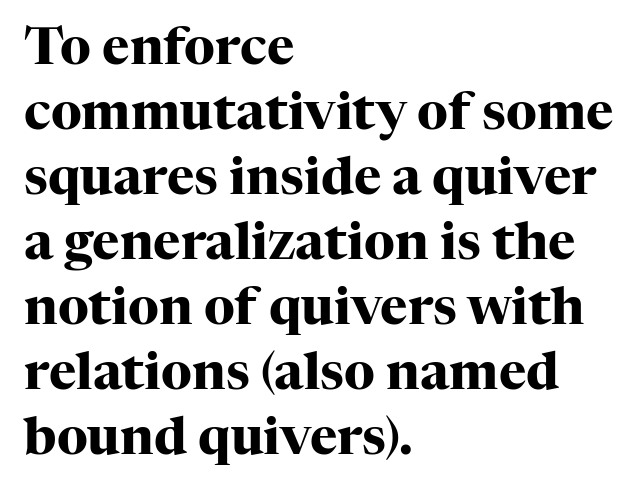
{"serif": "yes", "italic": "no", "bold": "yes", "weight": "heavy", "width": "normal", "stroke_contrast": "high", "x_height": "medium", "monospaced": "no", "underline": "no", "align": "left", "line_spacing": "normal", "line_spacing_ratio": 1.25, "letter_spacing": "normal", "letter_spacing_em": 0.0, "glyph_px": 52}
